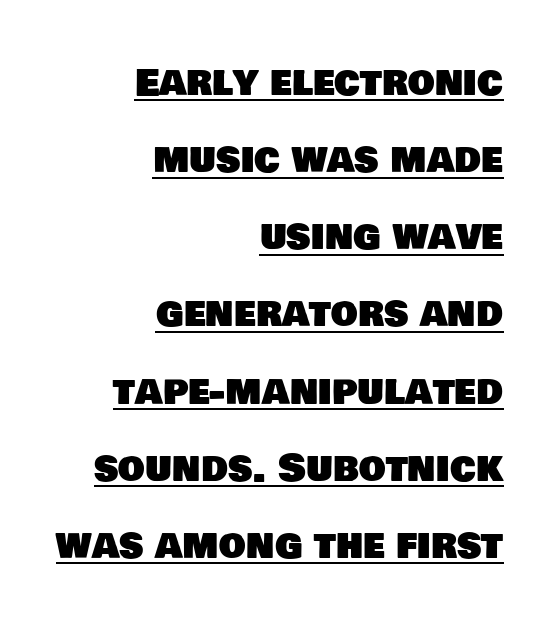
{"serif": "no", "width": "normal", "stroke_contrast": "low", "x_height": "large", "monospaced": "no", "underline": "yes", "align": "right", "line_spacing": "loose", "line_spacing_ratio": 2.03, "letter_spacing": "normal", "letter_spacing_em": 0.0, "glyph_px": 38}
